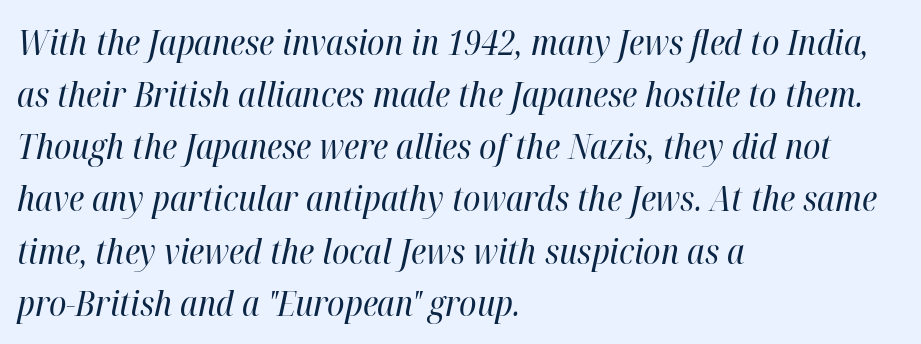
Normally led — the rows are evenly, conventionally spaced. The strokes are not fattened; the text isn't bold. Left-aligned paragraph, ragged on the right. There's an unmistakable incline to the writing here.
